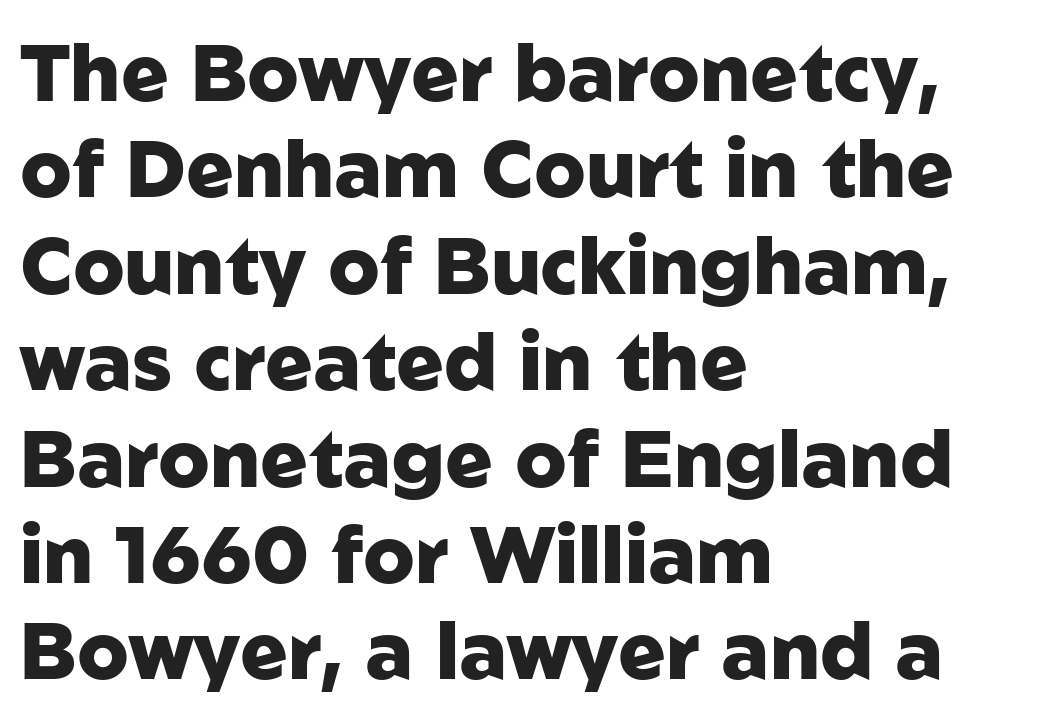
The image shows 79 px heavy sans-serif type, upright; set left-aligned, line spacing 1.22x, normal letter spacing, not underlined; low stroke contrast and a medium x-height.
